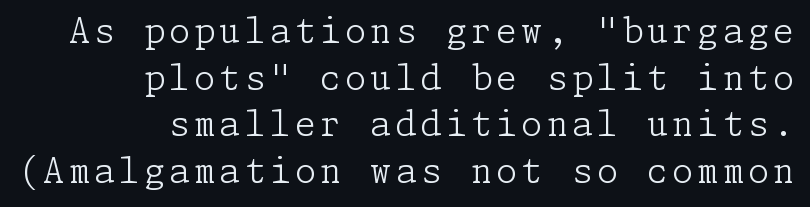
Q: Is the text bold? A: No.
Q: Is the text italic (slanted)? A: No, it is upright.
Q: Is the typeface a serif or a sans-serif typeface? A: Serif.
Q: Is the text underlined? A: No.
Q: How is the paragraph aligned? A: Right-aligned.
Q: Is the spacing between lines tight, normal or loose? A: Normal.
Q: Width (condensed, normal, or wide)? A: Normal.
Q: Stroke contrast? A: Low.
Q: x-height? A: Medium.
